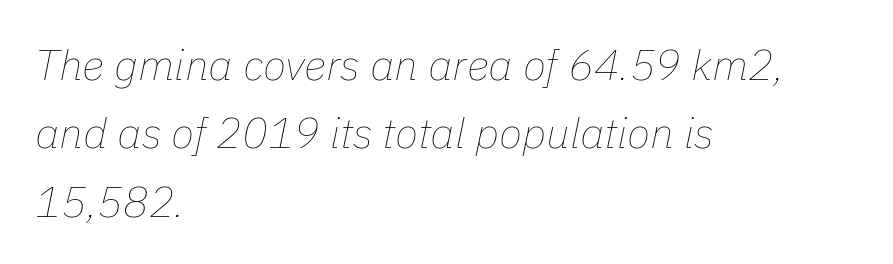
The image shows 43 px thin type, italic (leaning right); set left-aligned, normal line spacing (1.59x), normal letter spacing, not underlined; low stroke contrast and a medium x-height.
